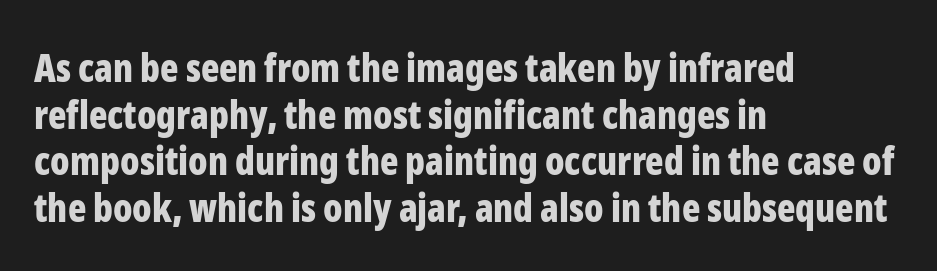
Q: Is the text bold? A: Yes.
Q: Is the text italic (slanted)? A: No, it is upright.
Q: Is the typeface a serif or a sans-serif typeface? A: Sans-serif.
Q: Is the text underlined? A: No.
Q: How is the paragraph aligned? A: Left-aligned.
Q: Is the spacing between letters normal or unusually wide? A: Normal.
Q: Width (condensed, normal, or wide)? A: Condensed.
Q: Stroke contrast? A: Low.
Q: x-height? A: Medium.
Q: Monospaced? A: No.
